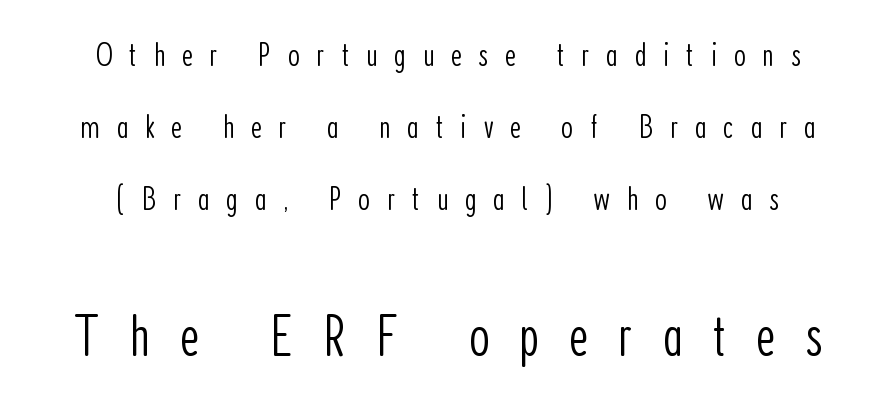
Q: Is the text bold? A: No.
Q: Is the text italic (slanted)? A: No, it is upright.
Q: Is the typeface a serif or a sans-serif typeface? A: Sans-serif.
Q: Is the text underlined? A: No.
Q: How is the paragraph aligned? A: Centered.
Q: Is the spacing between letters normal or unusually wide? A: Unusually wide.
Q: Is the spacing between lines tight, normal or loose? A: Loose.
Q: Which block of text is set in a larger size, the first (top) or the second (bottom)? A: The second (bottom) one.
Q: Width (condensed, normal, or wide)? A: Condensed.
Q: Stroke contrast? A: Low.
Q: x-height? A: Medium.
Q: Monospaced? A: No.
